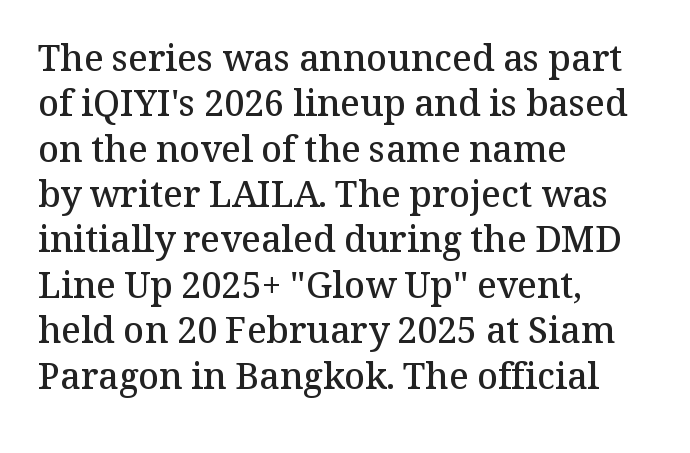
Q: Is the text bold? A: Semi-bold.
Q: Is the text italic (slanted)? A: No, it is upright.
Q: Is the typeface a serif or a sans-serif typeface? A: Serif.
Q: Is the text underlined? A: No.
Q: How is the paragraph aligned? A: Left-aligned.
Q: Is the spacing between letters normal or unusually wide? A: Normal.
Q: Is the spacing between lines tight, normal or loose? A: Normal.
Q: Width (condensed, normal, or wide)? A: Normal.
Q: Stroke contrast? A: Medium.
Q: x-height? A: Medium.
Q: Monospaced? A: No.
